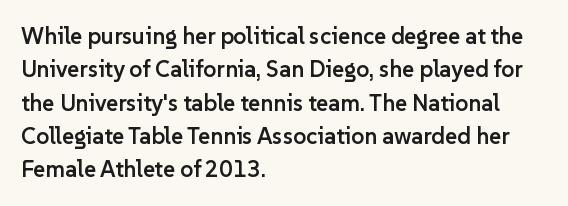
Q: Is the text bold? A: Semi-bold.
Q: Is the text italic (slanted)? A: No, it is upright.
Q: Is the text underlined? A: No.
Q: How is the paragraph aligned? A: Left-aligned.
Q: Is the spacing between letters normal or unusually wide? A: Normal.
Q: Is the spacing between lines tight, normal or loose? A: Normal.
